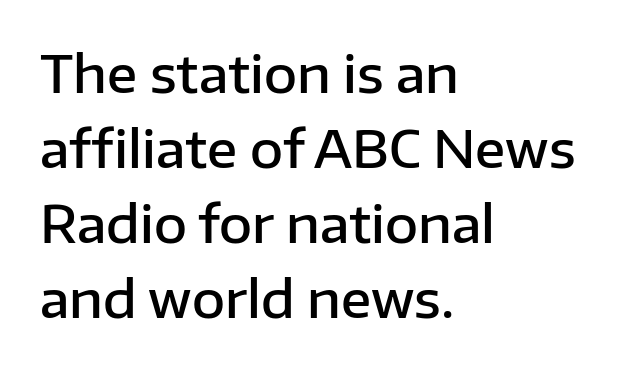
Q: Is the text bold? A: Semi-bold.
Q: Is the text italic (slanted)? A: No, it is upright.
Q: Is the typeface a serif or a sans-serif typeface? A: Sans-serif.
Q: Is the text underlined? A: No.
Q: How is the paragraph aligned? A: Left-aligned.
Q: Is the spacing between letters normal or unusually wide? A: Normal.
Q: Is the spacing between lines tight, normal or loose? A: Normal.
Q: Width (condensed, normal, or wide)? A: Normal.
Q: Stroke contrast? A: Low.
Q: x-height? A: Medium.
Q: Monospaced? A: No.
